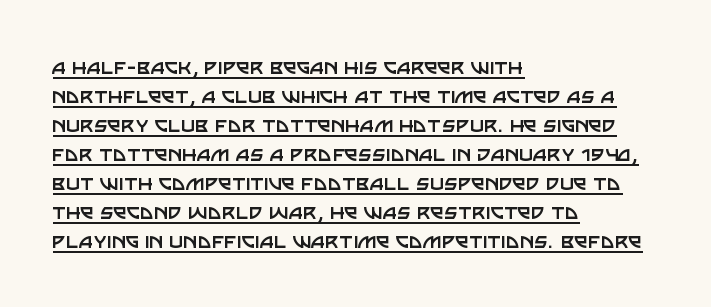
The typeface has the unassuming heft of standard copy or less. A student would call this left alignment; a typographer would say flush left, rag right. The typography opts for an upright posture over an oblique one. The letterforms sit shoulder to shoulder at normal distance. Underlining? Definitely there.
